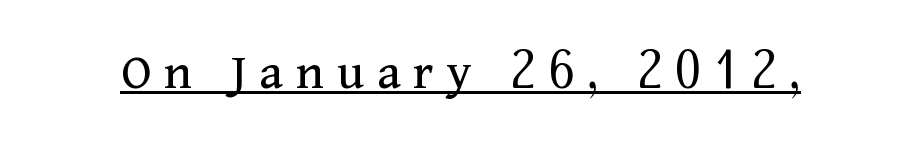
{"serif": "yes", "italic": "no", "bold": "no", "weight": "regular", "width": "normal", "stroke_contrast": "medium", "x_height": "medium", "monospaced": "no", "underline": "yes", "letter_spacing": "wide", "letter_spacing_em": 0.24, "glyph_px": 54}
